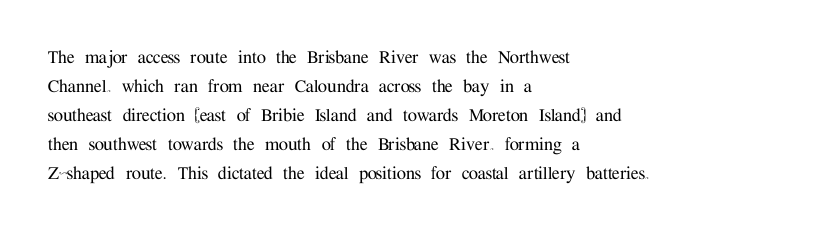
Q: Is the text italic (slanted)? A: No, it is upright.
Q: Is the text underlined? A: No.
Q: How is the paragraph aligned? A: Left-aligned.
Q: Is the spacing between letters normal or unusually wide? A: Normal.
Q: Is the spacing between lines tight, normal or loose? A: Normal.
